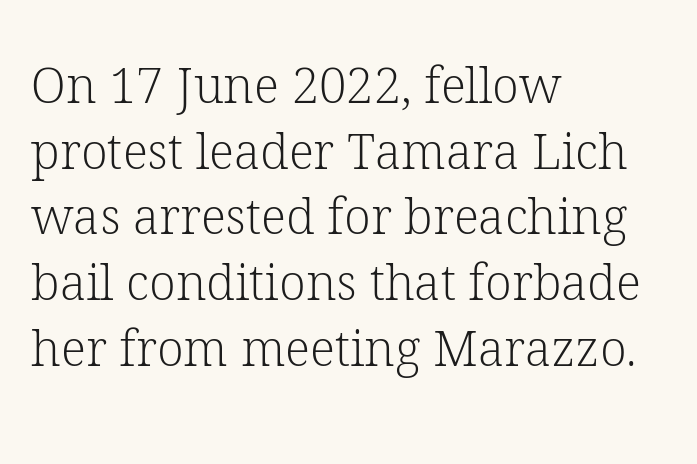
The image shows 49 px light serif type, upright; set left-aligned, normal line spacing (1.34x), normal letter spacing, not underlined; low stroke contrast and a medium x-height.
